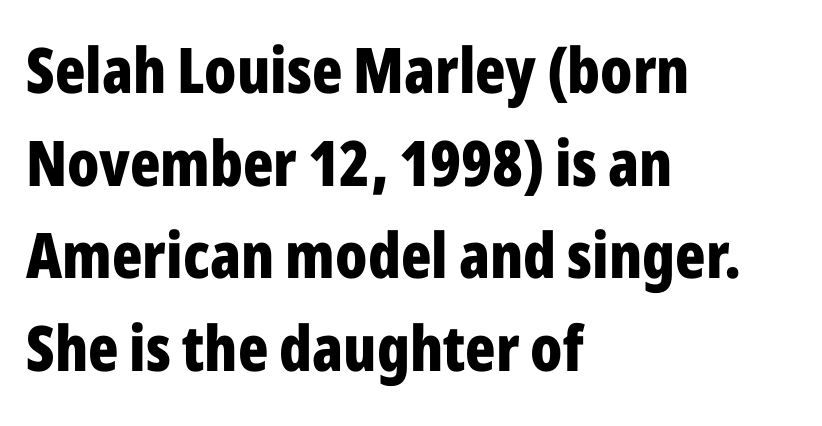
The image shows 63 px bold, condensed sans-serif type, upright; set left-aligned, normal line spacing (1.47x), normal letter spacing, not underlined; low stroke contrast and a medium x-height.
